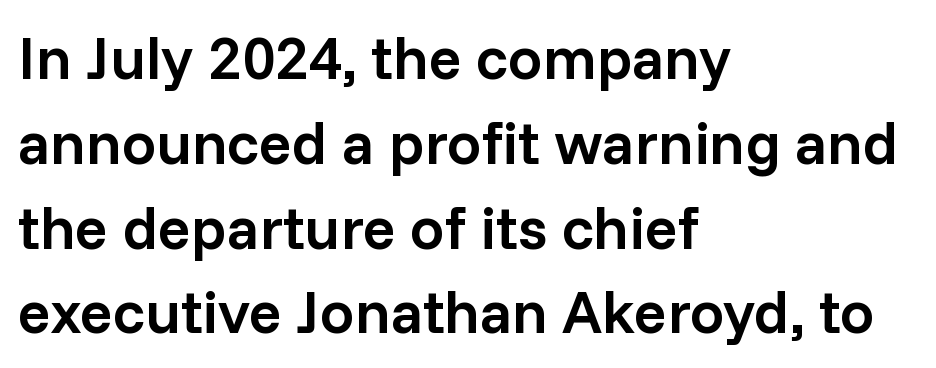
{"serif": "no", "italic": "no", "bold": "semi", "weight": "semibold", "width": "normal", "stroke_contrast": "low", "x_height": "medium", "monospaced": "no", "underline": "no", "align": "left", "line_spacing": "normal", "line_spacing_ratio": 1.39, "letter_spacing": "normal", "letter_spacing_em": 0.0, "glyph_px": 61}
